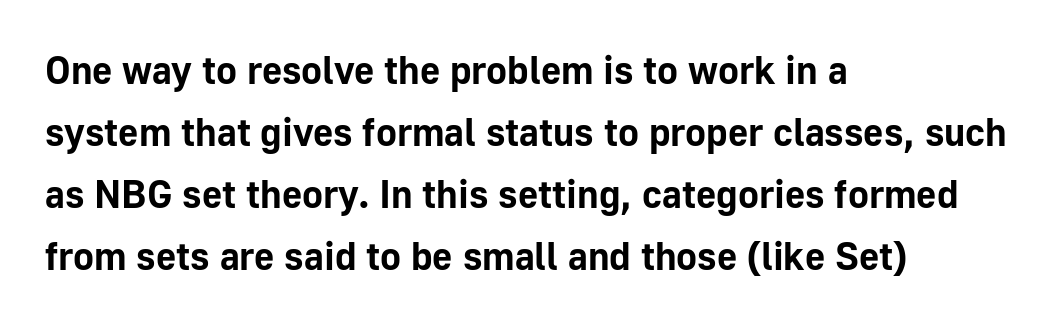
The image shows 39 px bold sans-serif type, upright; set left-aligned, normal line spacing (1.59x), normal letter spacing, not underlined; low stroke contrast and a medium x-height.
